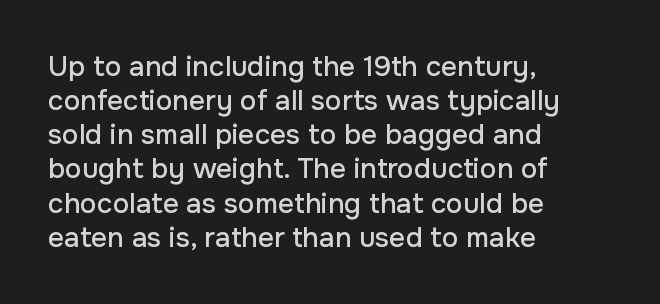
{"serif": "no", "italic": "no", "width": "normal", "stroke_contrast": "low", "x_height": "medium", "monospaced": "no", "underline": "no", "align": "left", "line_spacing_ratio": 1.22, "letter_spacing": "normal", "letter_spacing_em": 0.0, "glyph_px": 28}
